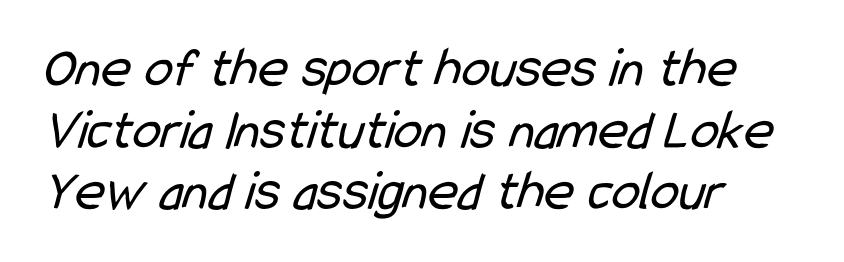
Q: Is the text bold? A: No.
Q: Is the typeface a serif or a sans-serif typeface? A: Sans-serif.
Q: Is the text underlined? A: No.
Q: How is the paragraph aligned? A: Left-aligned.
Q: Is the spacing between letters normal or unusually wide? A: Normal.
Q: Is the spacing between lines tight, normal or loose? A: Tight.
Q: Width (condensed, normal, or wide)? A: Condensed.
Q: Stroke contrast? A: Low.
Q: x-height? A: Medium.
Q: Monospaced? A: No.
